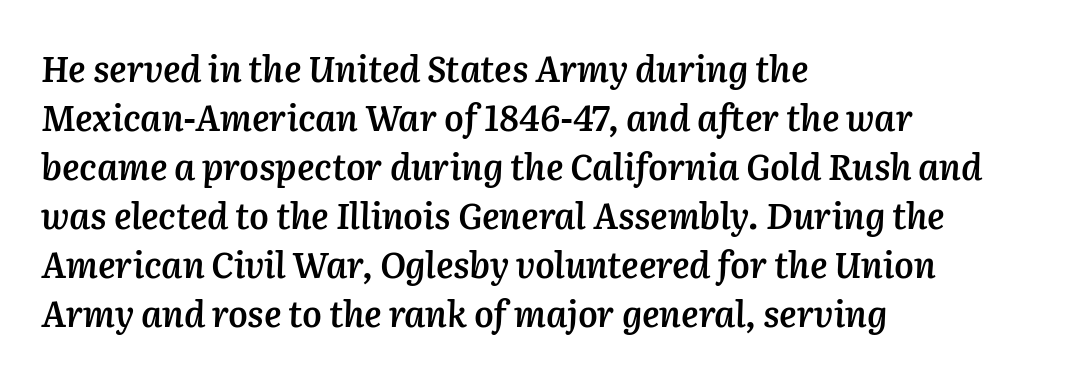
Q: Is the text bold? A: Semi-bold.
Q: Is the text italic (slanted)? A: Yes, it leans right by about 2 degrees.
Q: Is the text underlined? A: No.
Q: How is the paragraph aligned? A: Left-aligned.
Q: Is the spacing between letters normal or unusually wide? A: Normal.
Q: Is the spacing between lines tight, normal or loose? A: Normal.
Q: Width (condensed, normal, or wide)? A: Normal.
Q: Stroke contrast? A: Medium.
Q: x-height? A: Medium.
Q: Monospaced? A: No.
